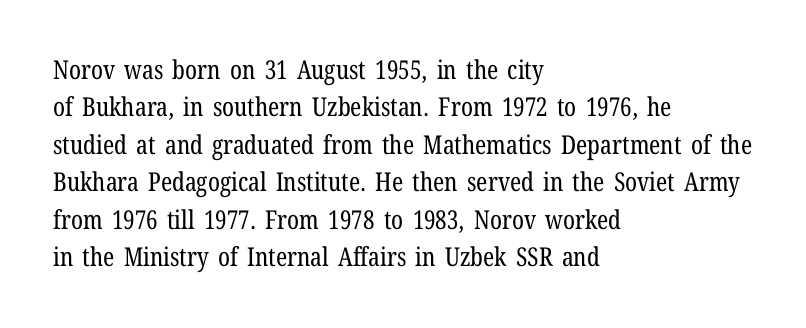
The image shows 26 px text type, upright; set left-aligned, normal line spacing (1.44x), normal letter spacing, not underlined.
